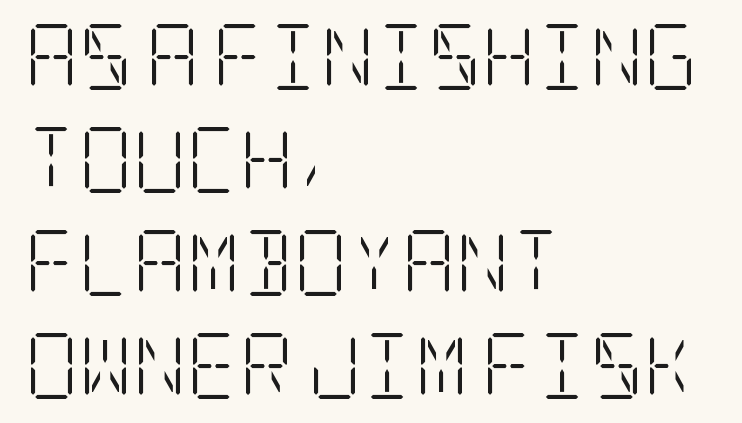
Q: Is the text bold? A: No.
Q: Is the text italic (slanted)? A: No, it is upright.
Q: Is the typeface a serif or a sans-serif typeface? A: Serif.
Q: Is the text underlined? A: No.
Q: How is the paragraph aligned? A: Left-aligned.
Q: Is the spacing between letters normal or unusually wide? A: Normal.
Q: Is the spacing between lines tight, normal or loose? A: Normal.
Q: Width (condensed, normal, or wide)? A: Condensed.
Q: Stroke contrast? A: Low.
Q: x-height? A: Large.
